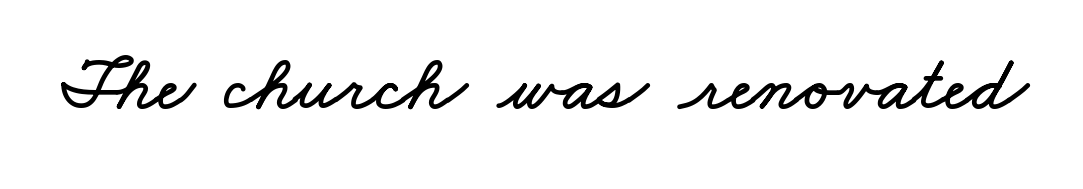
Q: Is the text underlined? A: No.
Q: Is the spacing between letters normal or unusually wide? A: Normal.
Q: Width (condensed, normal, or wide)? A: Wide.
Q: Stroke contrast? A: Low.
Q: x-height? A: Small.
Q: Monospaced? A: No.
